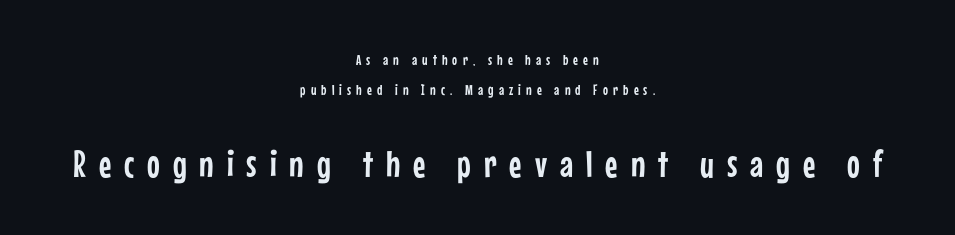
Q: Is the text italic (slanted)? A: No, it is upright.
Q: Is the typeface a serif or a sans-serif typeface? A: Sans-serif.
Q: Is the text underlined? A: No.
Q: How is the paragraph aligned? A: Centered.
Q: Is the spacing between letters normal or unusually wide? A: Unusually wide.
Q: Is the spacing between lines tight, normal or loose? A: Loose.
Q: Which block of text is set in a larger size, the first (top) or the second (bottom)? A: The second (bottom) one.
Q: Width (condensed, normal, or wide)? A: Condensed.
Q: Stroke contrast? A: Low.
Q: x-height? A: Medium.
Q: Monospaced? A: No.
